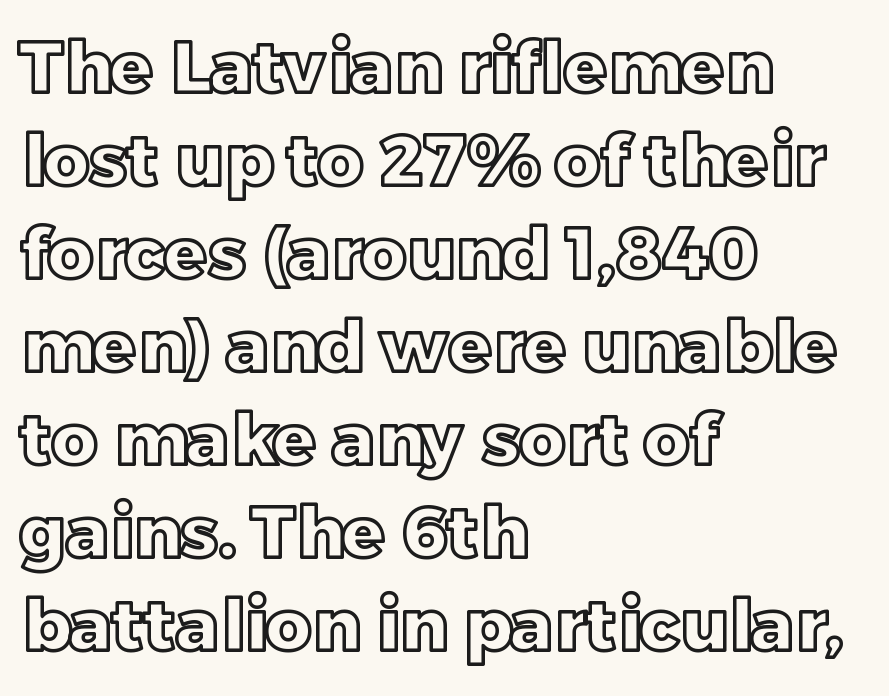
{"italic": "no", "width": "normal", "x_height": "large", "monospaced": "no", "underline": "no", "align": "left", "line_spacing": "normal", "line_spacing_ratio": 1.31, "letter_spacing": "normal", "letter_spacing_em": 0.0, "glyph_px": 71}
